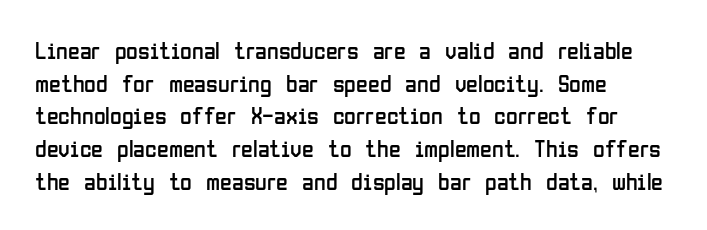
The image shows 24 px text type, upright; set left-aligned, normal line spacing (1.36x), normal letter spacing, not underlined.
